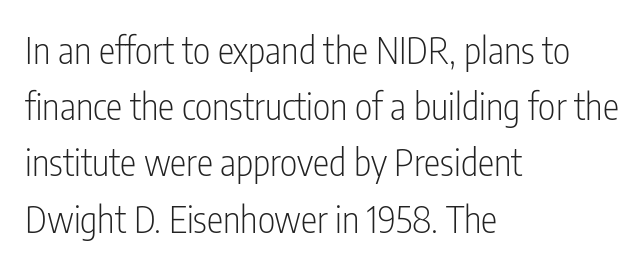
Vertical stems look standard width or narrower in stroke. The letters carry no serifs — their stems end cleanly without finishing strokes. The passage shown is typed in a proportional face where columns would drift. Spacing between characters is what you'd get straight out of the box. Ascenders rise straight up at ninety degrees. The foot of each line stays bare and open.
